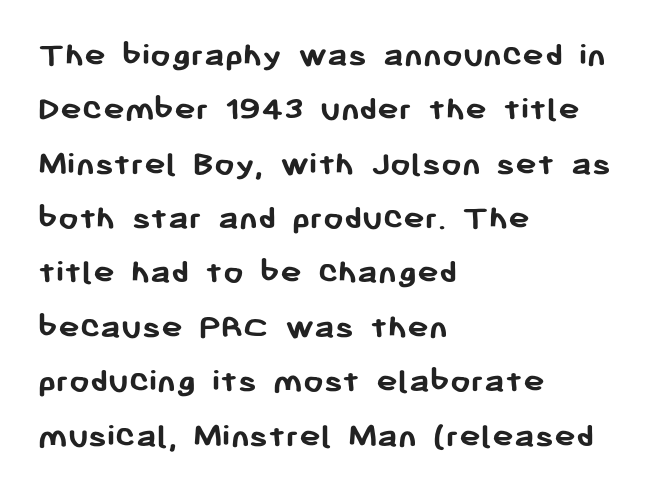
Q: Is the text bold? A: Yes.
Q: Is the text italic (slanted)? A: No, it is upright.
Q: Is the typeface a serif or a sans-serif typeface? A: Sans-serif.
Q: Is the text underlined? A: No.
Q: How is the paragraph aligned? A: Left-aligned.
Q: Is the spacing between letters normal or unusually wide? A: Normal.
Q: Is the spacing between lines tight, normal or loose? A: Normal.
Q: Width (condensed, normal, or wide)? A: Normal.
Q: Stroke contrast? A: Low.
Q: x-height? A: Medium.
Q: Monospaced? A: No.
